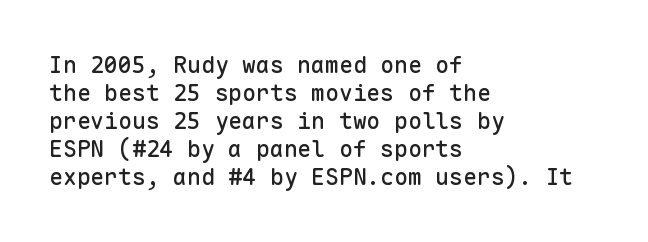
{"italic": "no", "underline": "no", "align": "left", "line_spacing_ratio": 1.22, "letter_spacing": "normal", "letter_spacing_em": 0.0, "glyph_px": 23}
